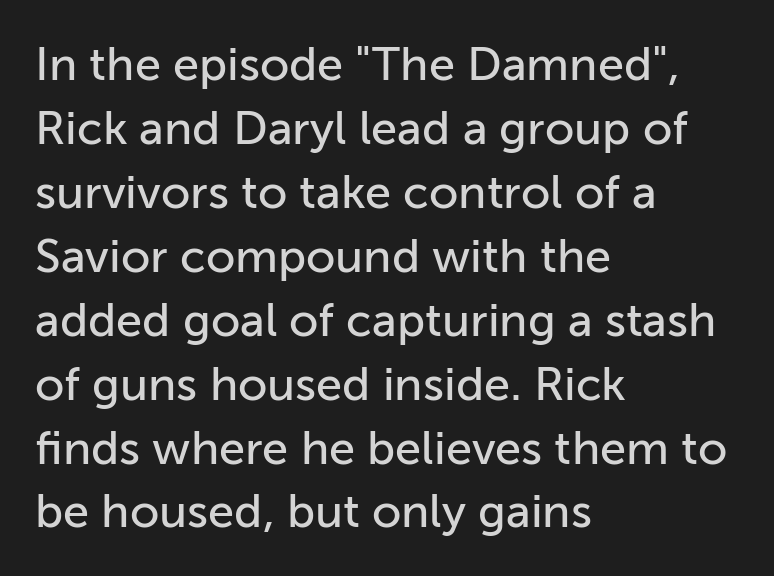
{"serif": "no", "italic": "no", "width": "normal", "stroke_contrast": "low", "x_height": "medium", "monospaced": "no", "underline": "no", "align": "left", "line_spacing": "normal", "line_spacing_ratio": 1.36, "letter_spacing": "normal", "letter_spacing_em": 0.0, "glyph_px": 47}
